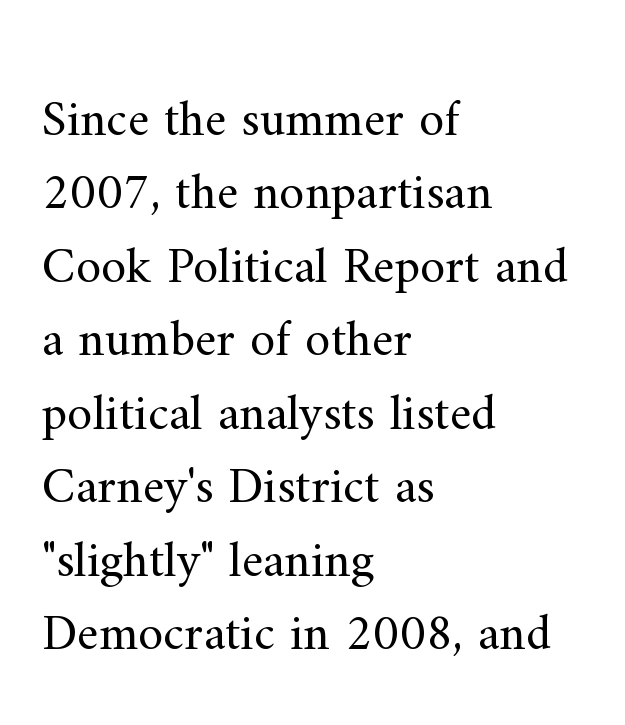
{"serif": "yes", "italic": "no", "bold": "no", "weight": "regular", "width": "normal", "stroke_contrast": "medium", "x_height": "small", "monospaced": "no", "underline": "no", "align": "left", "line_spacing": "normal", "line_spacing_ratio": 1.44, "letter_spacing": "normal", "letter_spacing_em": 0.0, "glyph_px": 51}
